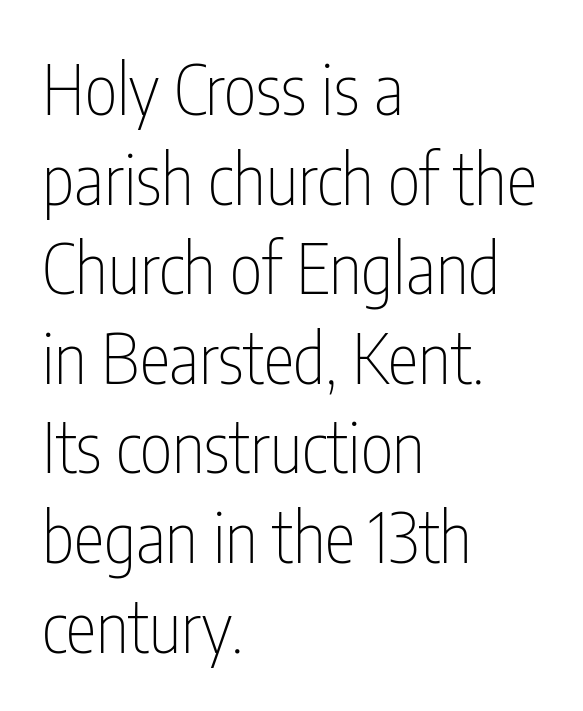
The image shows 70 px thin, condensed sans-serif type, upright; set left-aligned, normal line spacing (1.28x), normal letter spacing, not underlined; low stroke contrast and a medium x-height.
